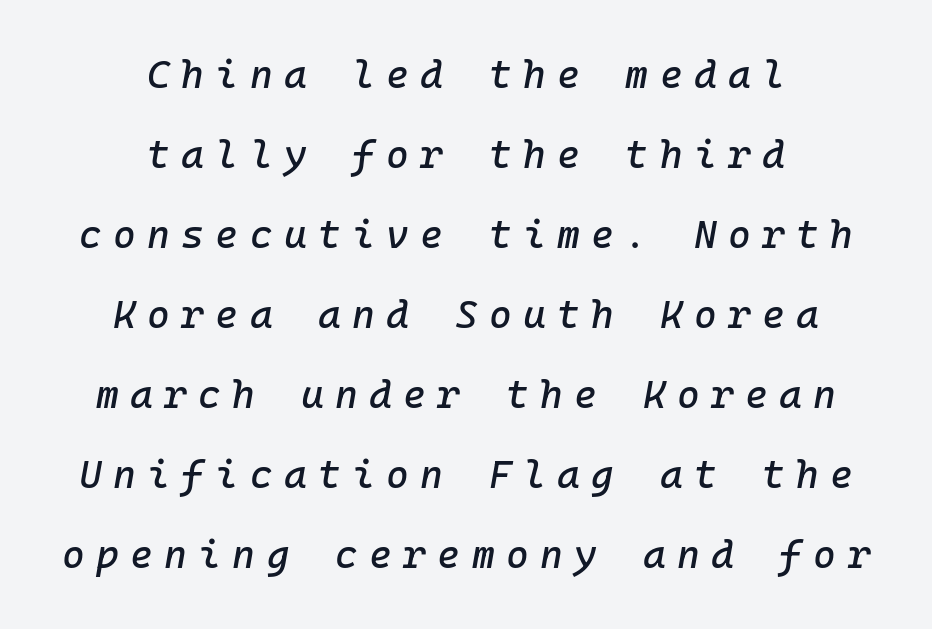
{"italic": "yes", "lean": "right", "slant_degrees": 10, "width": "normal", "stroke_contrast": "low", "x_height": "medium", "underline": "no", "align": "center", "line_spacing": "loose", "line_spacing_ratio": 2.05, "letter_spacing": "wide", "letter_spacing_em": 0.29, "glyph_px": 39}
